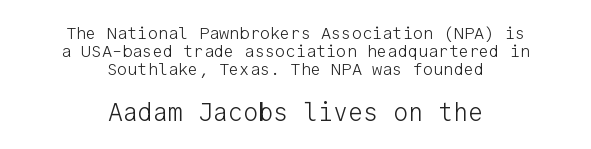
{"italic": "no", "bold": "no", "underline": "no", "align": "center", "line_spacing": "tight", "line_spacing_ratio": 1.07, "letter_spacing": "normal", "letter_spacing_em": 0.0, "larger_block": "second", "size_ratio": 1.47, "glyph_px": 25}
